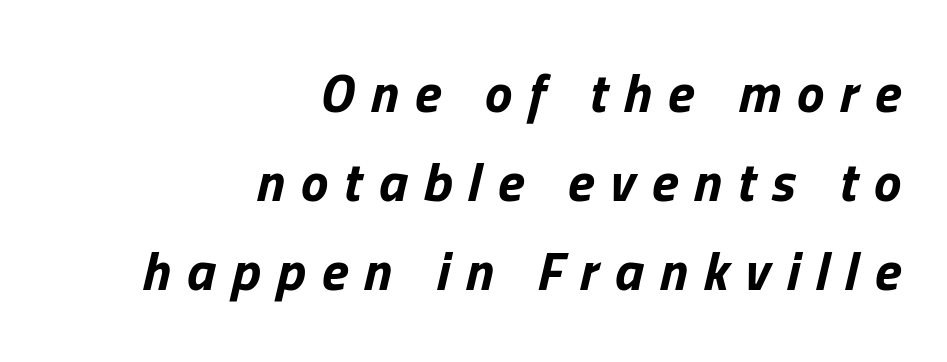
The glyphs look as if they've been sheared to an angle. Rows of type keep a routine distance in the vertical direction. The face used here has the dense, thick strokes of a bold. The strip under each line holds only bare page. Is this a fixed-width face? No — the glyphs have proportional, varying widths.
